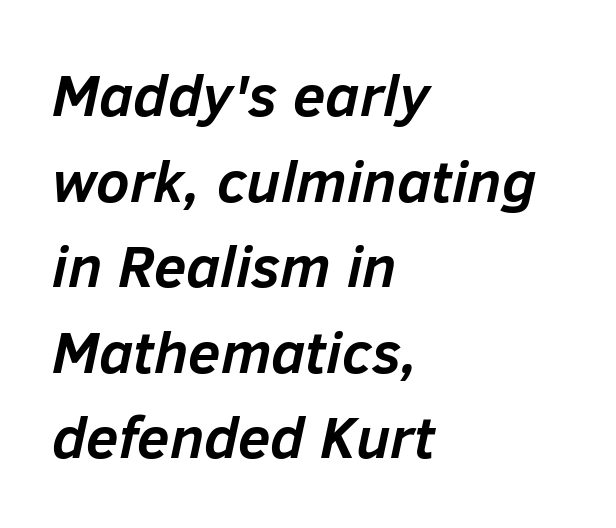
{"italic": "yes", "lean": "right", "slant_degrees": 12, "bold": "yes", "weight": "semibold", "width": "normal", "stroke_contrast": "low", "x_height": "medium", "monospaced": "no", "underline": "no", "align": "left", "line_spacing": "normal", "line_spacing_ratio": 1.45, "letter_spacing": "normal", "letter_spacing_em": 0.0, "glyph_px": 59}
